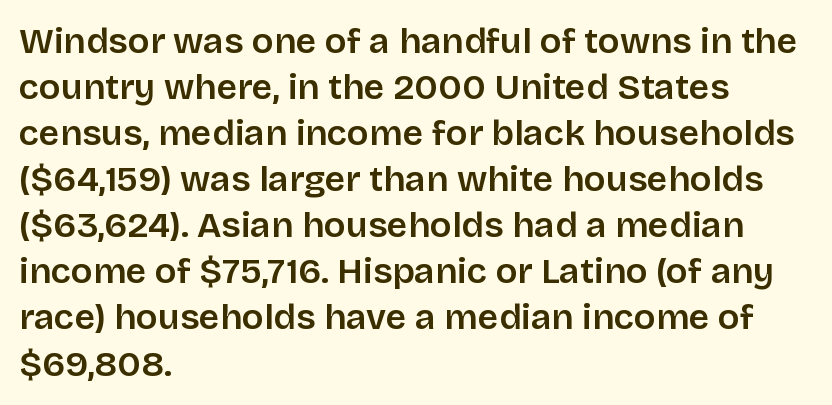
Q: Is the text bold? A: Semi-bold.
Q: Is the text italic (slanted)? A: No, it is upright.
Q: Is the typeface a serif or a sans-serif typeface? A: Sans-serif.
Q: Is the text underlined? A: No.
Q: How is the paragraph aligned? A: Left-aligned.
Q: Is the spacing between letters normal or unusually wide? A: Normal.
Q: Is the spacing between lines tight, normal or loose? A: Normal.
Q: Width (condensed, normal, or wide)? A: Normal.
Q: Stroke contrast? A: Low.
Q: x-height? A: Large.
Q: Monospaced? A: No.
